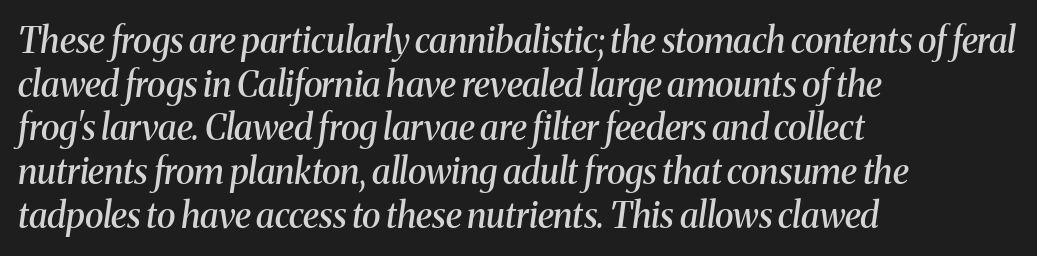
How heavy is the stroke? Medium-heavy — a semibold, shy of bold. Notice how descenders clear the ascenders below comfortably — that's standard leading. This rendering features lettering with no underline. You could not count columns in this text — the font is proportionally spaced. Glyph-to-glyph distance matches everyday printed text. There's an unmistakable incline to the writing here.
